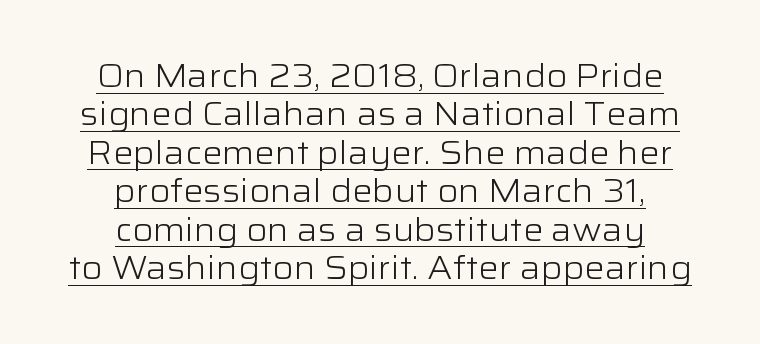
Stroke terminals: plain, sans-serif. In CSS terms this would be text-align: center. Unbolded letterforms with no extra heft. Underlined type.
